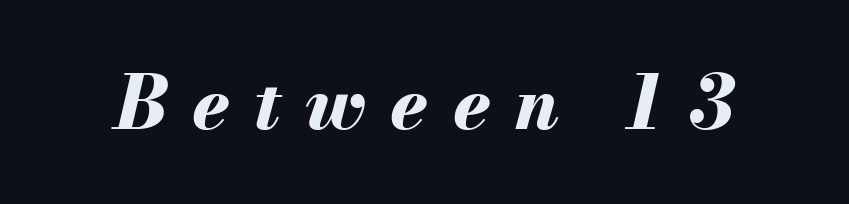
A typesetter would call this proportional, since set widths differ per character. This is heavy type, rendered in bold. Honestly, the letter spacing is so wide it's the main thing you notice. Decoration check: the copy has no underline.
